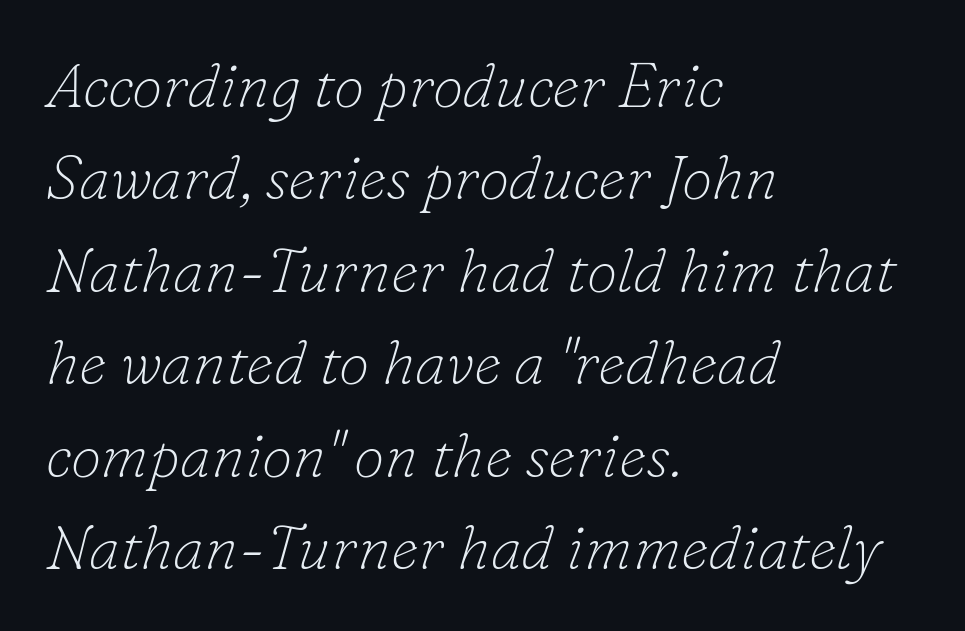
{"serif": "yes", "italic": "yes", "lean": "right", "slant_degrees": 16, "bold": "no", "weight": "thin", "width": "normal", "stroke_contrast": "low", "x_height": "small", "monospaced": "no", "underline": "no", "align": "left", "line_spacing": "normal", "line_spacing_ratio": 1.49, "letter_spacing": "normal", "letter_spacing_em": 0.0, "glyph_px": 62}
